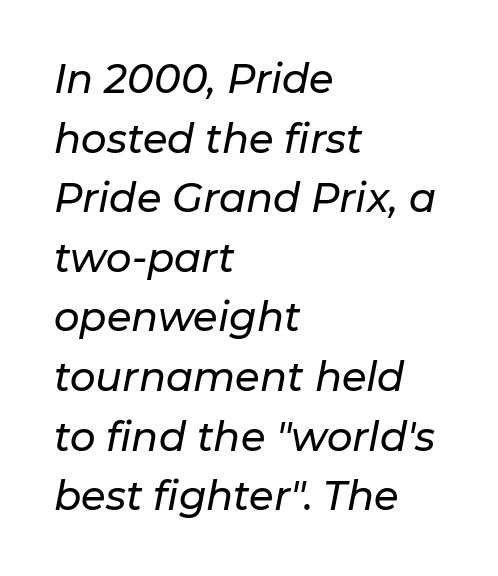
Rendered with sloped, italic letterforms. The string is rendered with underlining switched off. Nothing unusual about the tracking: characters are spaced as the font intends. The designer left line spacing at the default.
